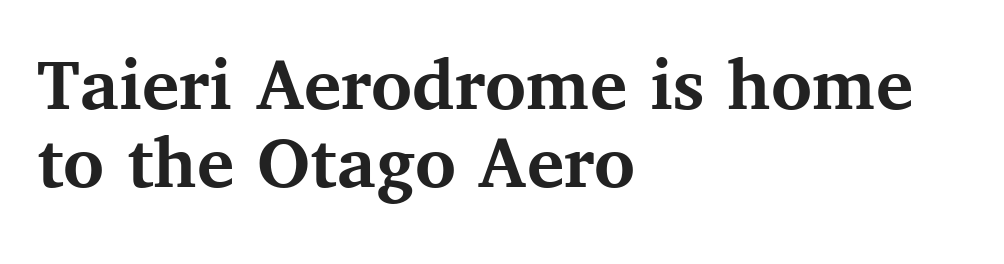
Q: Is the text bold? A: Yes.
Q: Is the text italic (slanted)? A: No, it is upright.
Q: Is the typeface a serif or a sans-serif typeface? A: Serif.
Q: Is the text underlined? A: No.
Q: How is the paragraph aligned? A: Left-aligned.
Q: Is the spacing between letters normal or unusually wide? A: Normal.
Q: Is the spacing between lines tight, normal or loose? A: Tight.
Q: Width (condensed, normal, or wide)? A: Normal.
Q: Stroke contrast? A: Medium.
Q: x-height? A: Medium.
Q: Monospaced? A: No.
